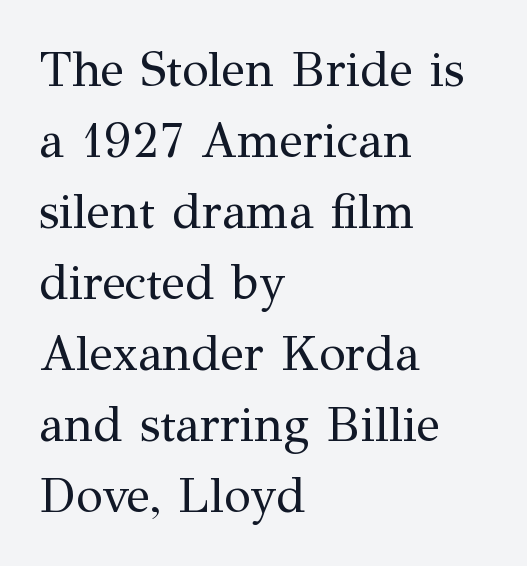
When letters stand straight like this, we call the style roman or upright. The typesetter chose a ragged-right arrangement here. The area under the type is left untouched. The passage shown is typeset with a serif family. The letters advance in unequal steps, a hallmark of proportional type.
